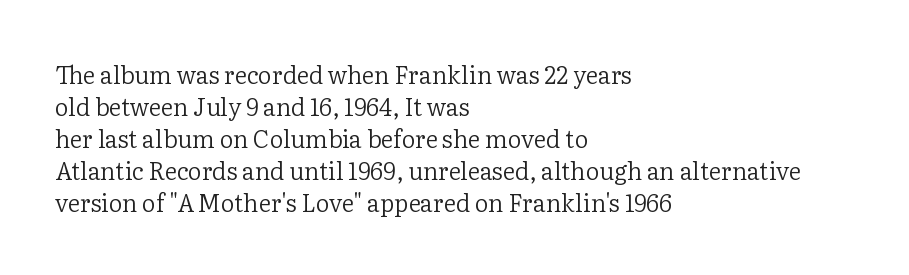
Q: Is the text bold? A: No.
Q: Is the text italic (slanted)? A: No, it is upright.
Q: Is the text underlined? A: No.
Q: How is the paragraph aligned? A: Left-aligned.
Q: Is the spacing between letters normal or unusually wide? A: Normal.
Q: Is the spacing between lines tight, normal or loose? A: Normal.
